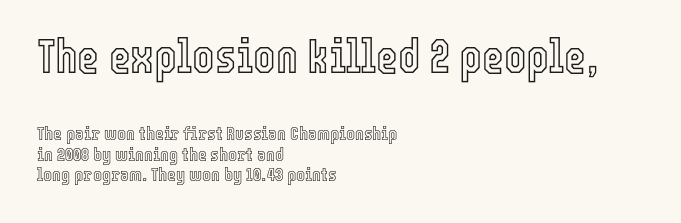
The image shows 47 px condensed type, upright; set left-aligned, tight line spacing (1.08x), normal letter spacing, not underlined; the first (top) block is 2.47x larger; a medium x-height.
